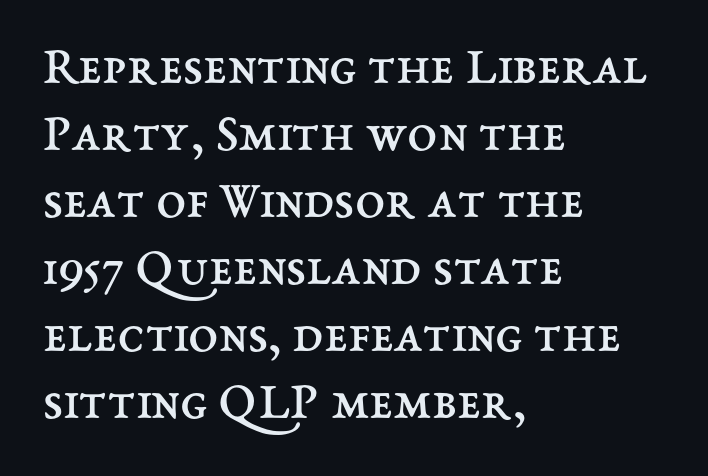
Q: Is the text bold? A: No.
Q: Is the text italic (slanted)? A: No, it is upright.
Q: Is the text underlined? A: No.
Q: How is the paragraph aligned? A: Left-aligned.
Q: Is the spacing between letters normal or unusually wide? A: Normal.
Q: Width (condensed, normal, or wide)? A: Normal.
Q: Stroke contrast? A: Medium.
Q: x-height? A: Medium.
Q: Monospaced? A: No.
